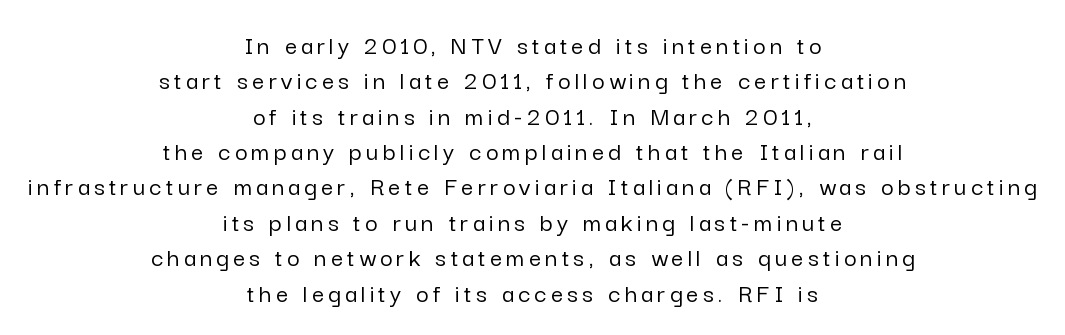
The paragraph shown floats in the horizontal middle. Just letters on the line, the space beneath them empty. Ordinary non-slanted type is in use. The lines sit at an ordinary, default distance from one another.
